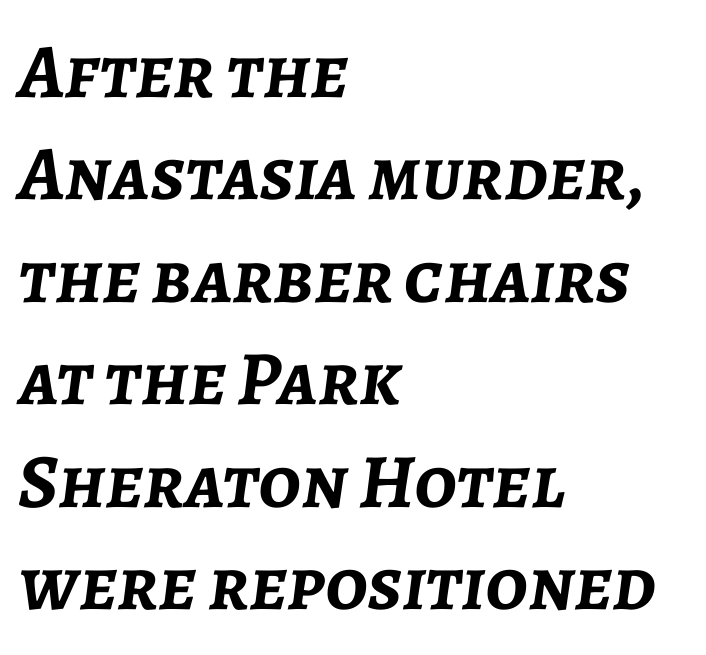
{"italic": "yes", "lean": "right", "slant_degrees": 7, "bold": "yes", "weight": "semibold", "width": "normal", "stroke_contrast": "low", "x_height": "medium", "monospaced": "no", "underline": "no", "align": "left", "line_spacing": "normal", "line_spacing_ratio": 1.33, "letter_spacing": "normal", "letter_spacing_em": 0.0, "glyph_px": 77}
